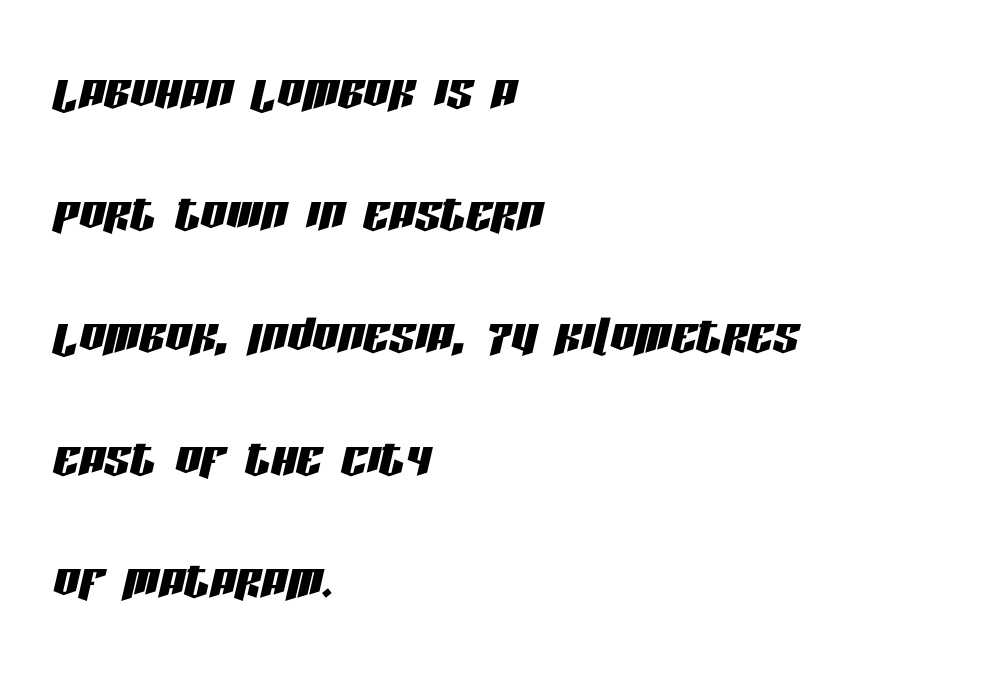
Interline gaps are noticeably wide in this sample. Proportional: the letters do not fall into vertical columns. Nobody drew a line under any word here. Horizontally, the lines are justified to the leading edge only. Every character sits at an angle, as italics do. The tracking reads as untouched default to a designer's eye.
